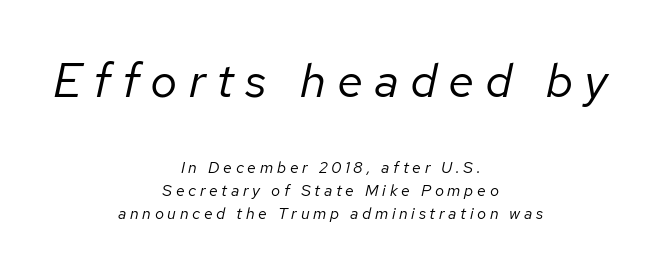
The image shows 48 px regular-weight type, italic (leaning right); set centered, normal line spacing (1.45x), unusually wide letter spacing (+0.23 em), not underlined; the first (top) block is 3.0x larger; low stroke contrast and a medium x-height.
